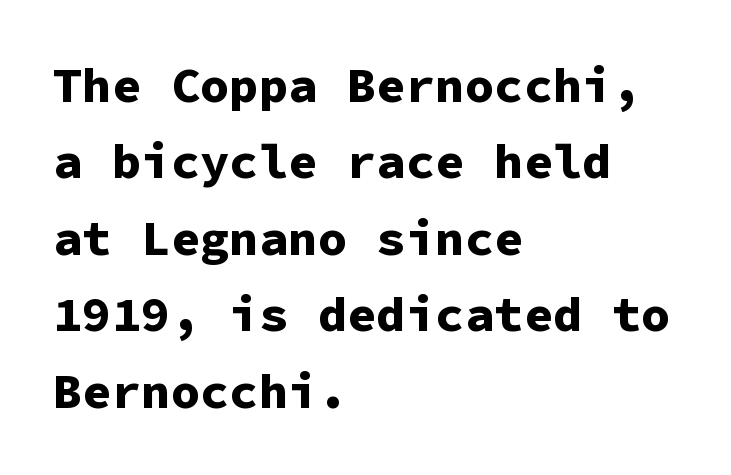
You could count columns in this text — the font is strictly monospaced. Designer's note — italics off, roman on. Students, note that the glyphs here touch the page at normal intervals. The ragged edge is on the right, which tells us the setting is flush left. Bold? Absolutely — the strokes are thick and heavy.
